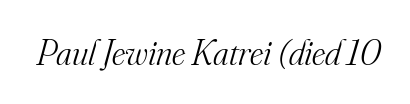
A typesetter would call this zero additional tracking. The typeface chosen for these lines features serifs. Looking at the ascenders, they clearly lean. Descender tails drop into unmarked territory. Is the type heavy? It reads as light-to-regular instead. Note the varied advance widths — an 'i' is clearly narrower than an 'm'.
